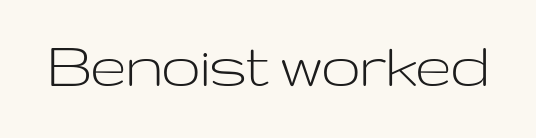
Q: Is the text bold? A: No.
Q: Is the text italic (slanted)? A: No, it is upright.
Q: Is the typeface a serif or a sans-serif typeface? A: Sans-serif.
Q: Is the text underlined? A: No.
Q: Is the spacing between letters normal or unusually wide? A: Normal.
Q: Width (condensed, normal, or wide)? A: Wide.
Q: Stroke contrast? A: Low.
Q: x-height? A: Medium.
Q: Monospaced? A: No.
